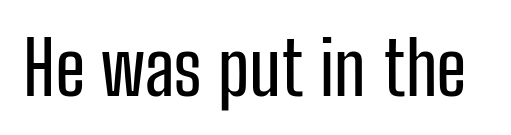
The image shows 74 px condensed sans-serif type, upright; set normal letter spacing, not underlined; low stroke contrast and a medium x-height.
